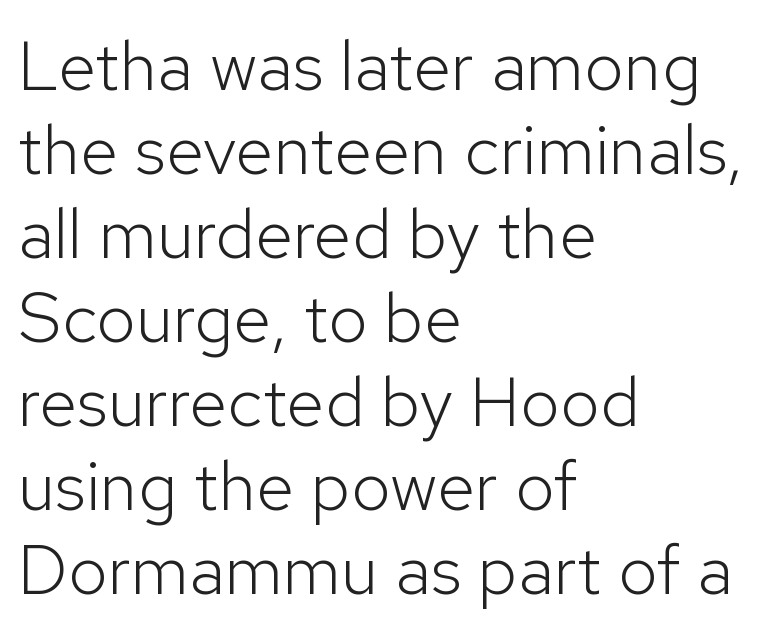
Q: Is the text bold? A: No.
Q: Is the text italic (slanted)? A: No, it is upright.
Q: Is the typeface a serif or a sans-serif typeface? A: Sans-serif.
Q: Is the text underlined? A: No.
Q: How is the paragraph aligned? A: Left-aligned.
Q: Is the spacing between letters normal or unusually wide? A: Normal.
Q: Width (condensed, normal, or wide)? A: Normal.
Q: Stroke contrast? A: Low.
Q: x-height? A: Medium.
Q: Monospaced? A: No.
